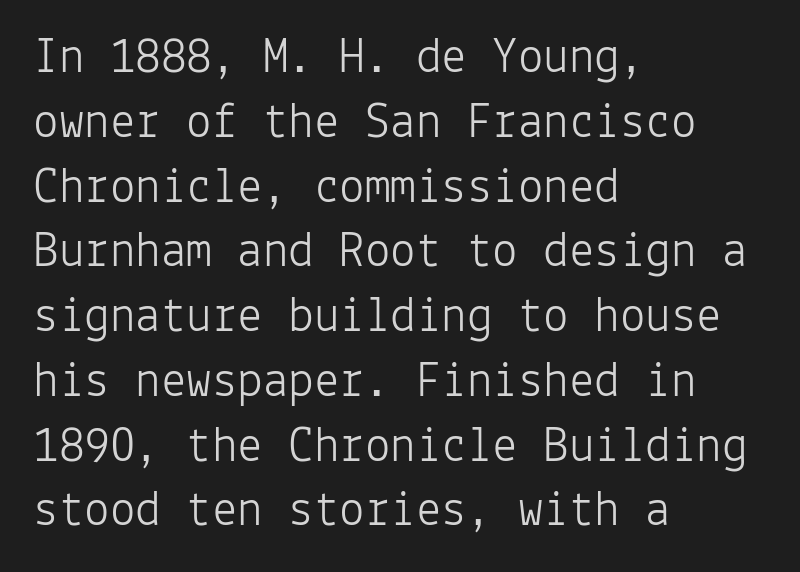
{"serif": "no", "italic": "no", "bold": "no", "weight": "light", "width": "normal", "stroke_contrast": "low", "x_height": "medium", "monospaced": "yes", "underline": "no", "align": "left", "line_spacing": "normal", "line_spacing_ratio": 1.27, "letter_spacing": "normal", "letter_spacing_em": 0.0, "glyph_px": 51}
